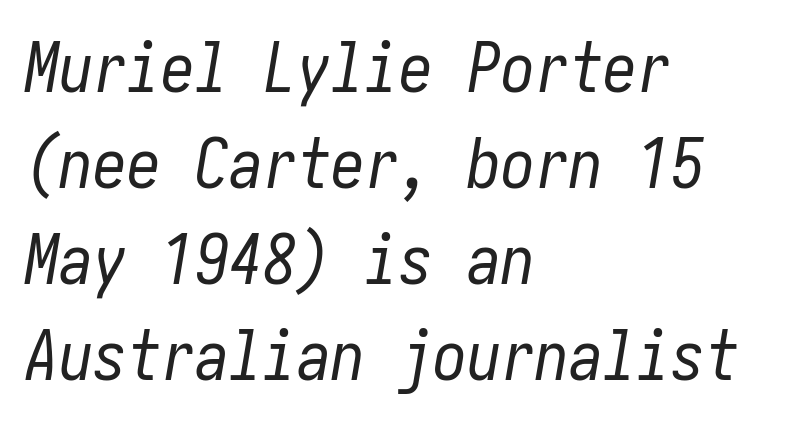
The rows are spaced the way most documents space them. Inter-character spacing is left at the font's built-in metrics. Check under the words: just untouched page. Compared with ordinary roman type, these characters are visibly tilted. The typesetter chose a ragged-right arrangement here. The characters are drawn with everyday or finer stroke widths.
